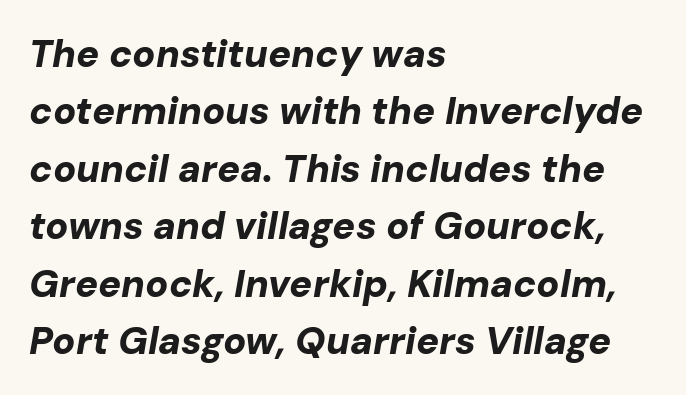
The image shows 38 px bold type, italic (leaning right); set left-aligned, normal line spacing (1.51x), normal letter spacing, not underlined; low stroke contrast and a medium x-height.
